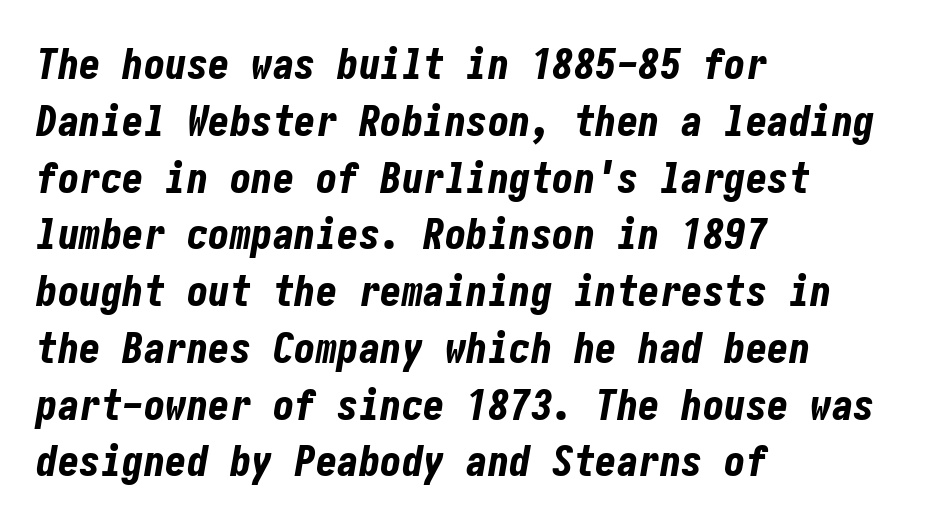
Q: Is the text bold? A: Yes.
Q: Is the text italic (slanted)? A: Yes, it leans right by about 10 degrees.
Q: Is the text underlined? A: No.
Q: How is the paragraph aligned? A: Left-aligned.
Q: Is the spacing between letters normal or unusually wide? A: Normal.
Q: Is the spacing between lines tight, normal or loose? A: Normal.
Q: Width (condensed, normal, or wide)? A: Condensed.
Q: Stroke contrast? A: Low.
Q: x-height? A: Medium.
